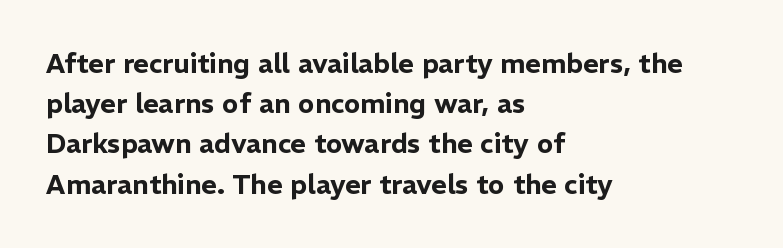
Q: Is the text italic (slanted)? A: No, it is upright.
Q: Is the text underlined? A: No.
Q: How is the paragraph aligned? A: Left-aligned.
Q: Is the spacing between letters normal or unusually wide? A: Normal.
Q: Is the spacing between lines tight, normal or loose? A: Normal.
